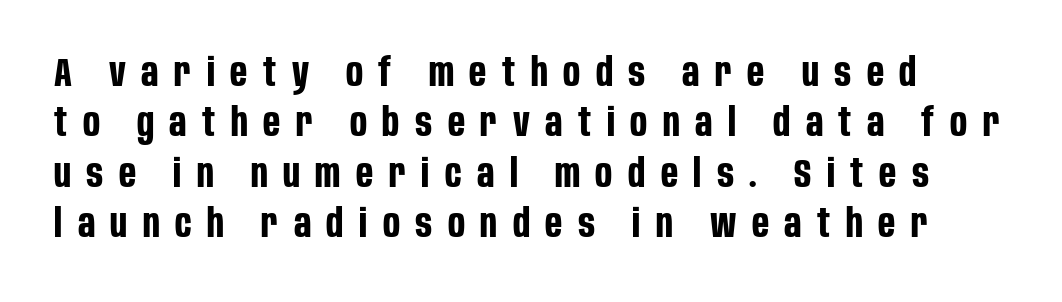
The image shows 40 px bold, condensed sans-serif type, upright; set normal line spacing (1.26x), unusually wide letter spacing (+0.39 em), not underlined; low stroke contrast and a large x-height.
